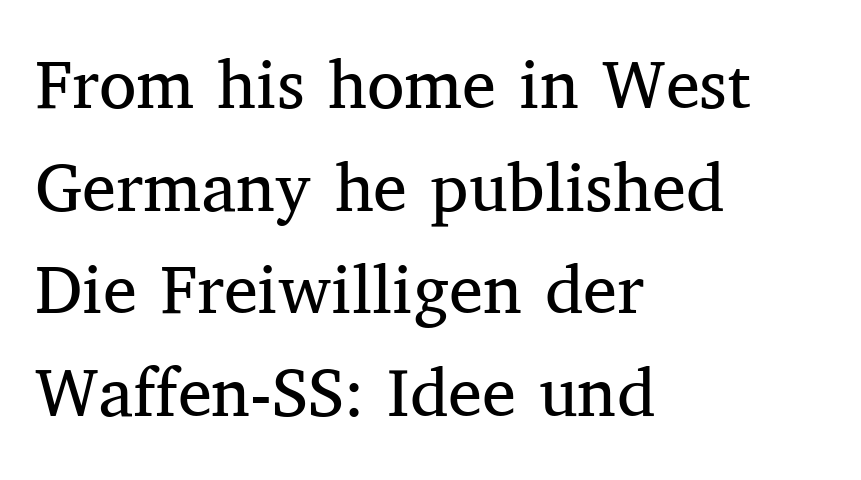
Each line starts at the same left margin while the right side varies. Small tapered or slab feet sit at the stroke ends, so this counts as serif. The weight would be labelled regular, book, light, or lighter still. Words appear dense and cohesive because spacing is normal.
